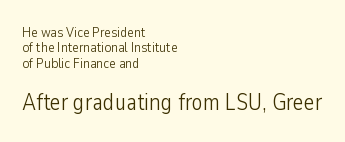
The image shows 23 px text type, upright; set left-aligned, tight line spacing (1.09x), normal letter spacing, not underlined; the second (bottom) block is 1.64x larger.
